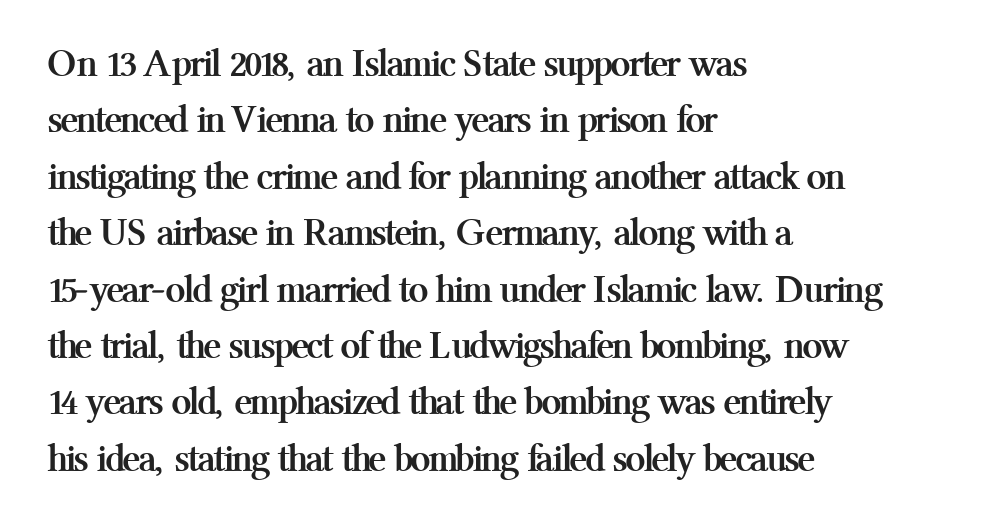
Q: Is the text bold? A: Yes.
Q: Is the text italic (slanted)? A: No, it is upright.
Q: Is the typeface a serif or a sans-serif typeface? A: Serif.
Q: Is the text underlined? A: No.
Q: How is the paragraph aligned? A: Left-aligned.
Q: Is the spacing between letters normal or unusually wide? A: Normal.
Q: Is the spacing between lines tight, normal or loose? A: Normal.
Q: Width (condensed, normal, or wide)? A: Normal.
Q: Stroke contrast? A: Medium.
Q: x-height? A: Medium.
Q: Monospaced? A: No.
